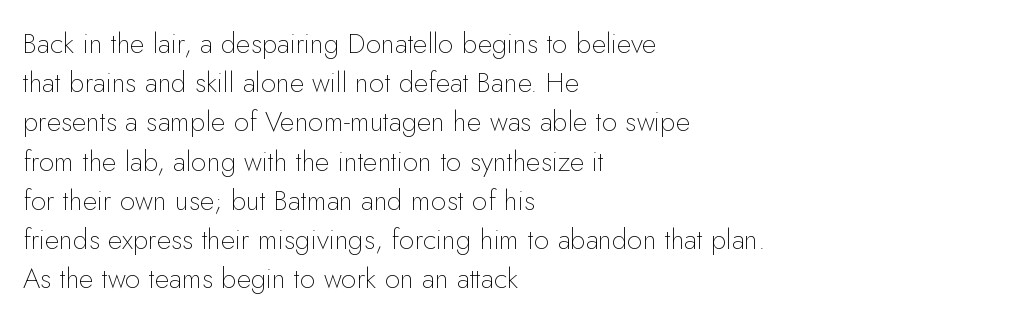
The image shows 28 px thin sans-serif type, upright; set left-aligned, normal line spacing (1.4x), normal letter spacing, not underlined; low stroke contrast and a small x-height.
